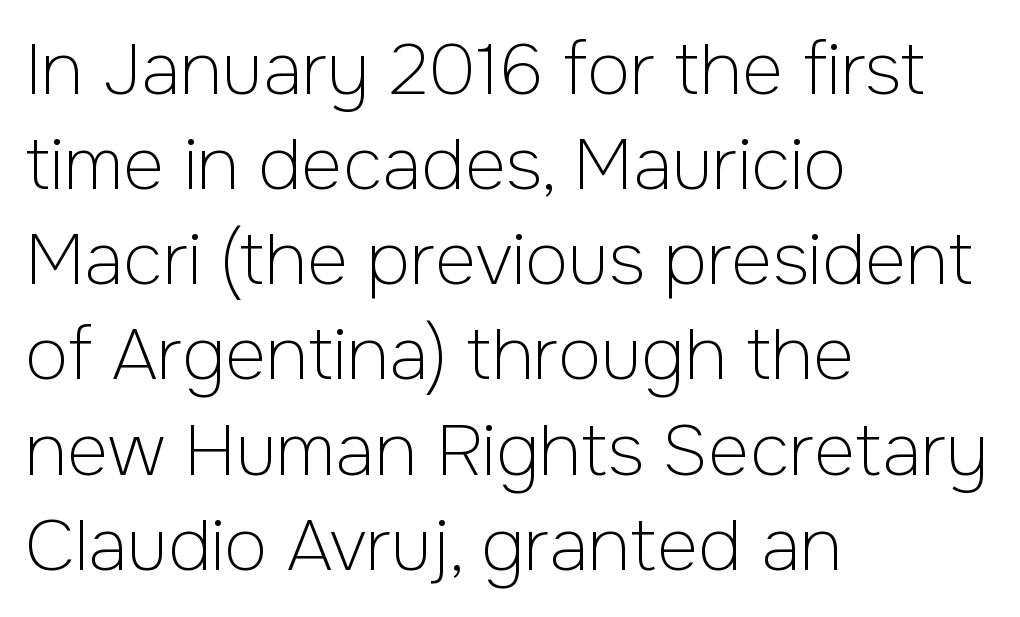
Q: Is the text bold? A: No.
Q: Is the text italic (slanted)? A: No, it is upright.
Q: Is the typeface a serif or a sans-serif typeface? A: Sans-serif.
Q: Is the text underlined? A: No.
Q: How is the paragraph aligned? A: Left-aligned.
Q: Is the spacing between letters normal or unusually wide? A: Normal.
Q: Is the spacing between lines tight, normal or loose? A: Normal.
Q: Width (condensed, normal, or wide)? A: Normal.
Q: Stroke contrast? A: Low.
Q: x-height? A: Medium.
Q: Monospaced? A: No.
